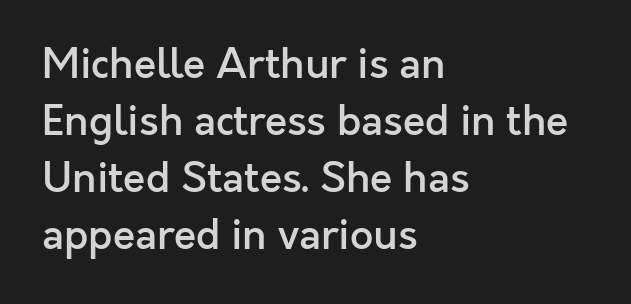
The image shows 41 px semibold sans-serif type, upright; set left-aligned, normal line spacing (1.39x), normal letter spacing, not underlined; a medium x-height.
